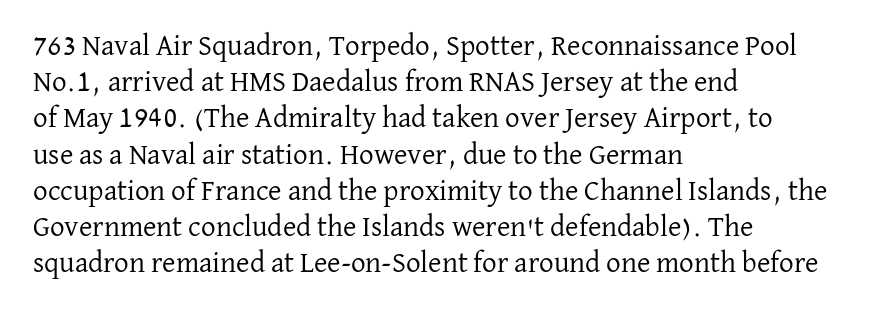
Q: Is the text bold? A: No.
Q: Is the text italic (slanted)? A: No, it is upright.
Q: Is the typeface a serif or a sans-serif typeface? A: Serif.
Q: Is the text underlined? A: No.
Q: How is the paragraph aligned? A: Left-aligned.
Q: Is the spacing between letters normal or unusually wide? A: Normal.
Q: Is the spacing between lines tight, normal or loose? A: Normal.
Q: Width (condensed, normal, or wide)? A: Normal.
Q: Stroke contrast? A: Low.
Q: x-height? A: Medium.
Q: Monospaced? A: No.
